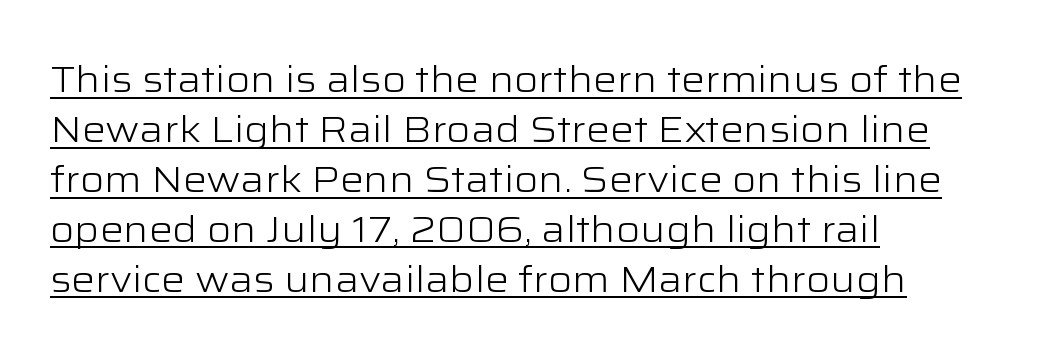
Q: Is the text bold? A: No.
Q: Is the text italic (slanted)? A: No, it is upright.
Q: Is the typeface a serif or a sans-serif typeface? A: Sans-serif.
Q: Is the text underlined? A: Yes.
Q: How is the paragraph aligned? A: Left-aligned.
Q: Is the spacing between letters normal or unusually wide? A: Normal.
Q: Is the spacing between lines tight, normal or loose? A: Normal.
Q: Width (condensed, normal, or wide)? A: Wide.
Q: Stroke contrast? A: Low.
Q: x-height? A: Medium.
Q: Monospaced? A: No.
